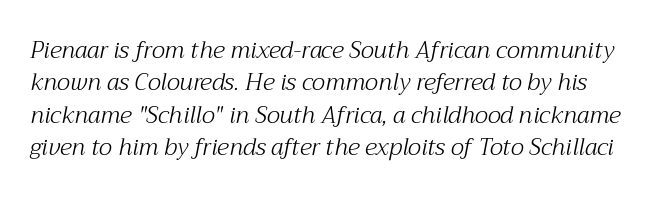
The image shows 23 px text type, italic (leaning right); set normal line spacing (1.41x), normal letter spacing, not underlined.
